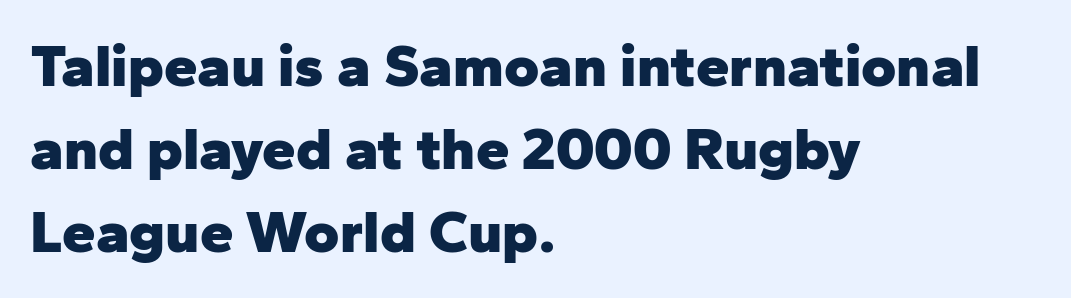
{"serif": "no", "italic": "no", "bold": "yes", "weight": "heavy", "width": "normal", "stroke_contrast": "low", "x_height": "medium", "monospaced": "no", "underline": "no", "align": "left", "line_spacing": "normal", "line_spacing_ratio": 1.38, "letter_spacing": "normal", "letter_spacing_em": 0.0, "glyph_px": 60}
